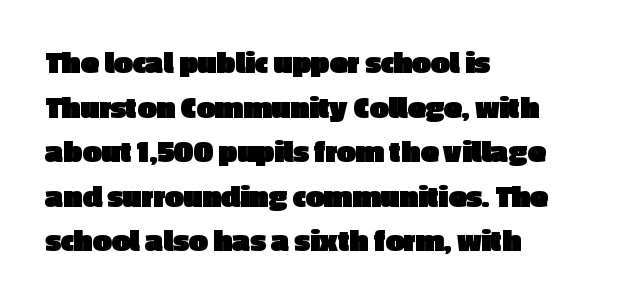
The image shows 33 px heavy sans-serif type, upright; set left-aligned, normal line spacing (1.35x), normal letter spacing, not underlined; a medium x-height.
